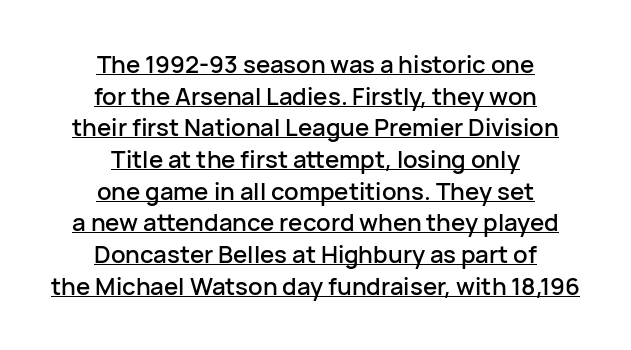
{"italic": "no", "underline": "yes", "align": "center", "line_spacing": "normal", "line_spacing_ratio": 1.32, "letter_spacing": "normal", "letter_spacing_em": 0.0, "glyph_px": 24}
